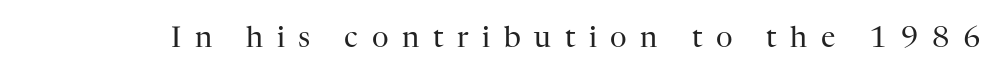
The image shows 29 px regular-weight serif type, upright; set unusually wide letter spacing (+0.47 em), not underlined; high stroke contrast and a medium x-height.
